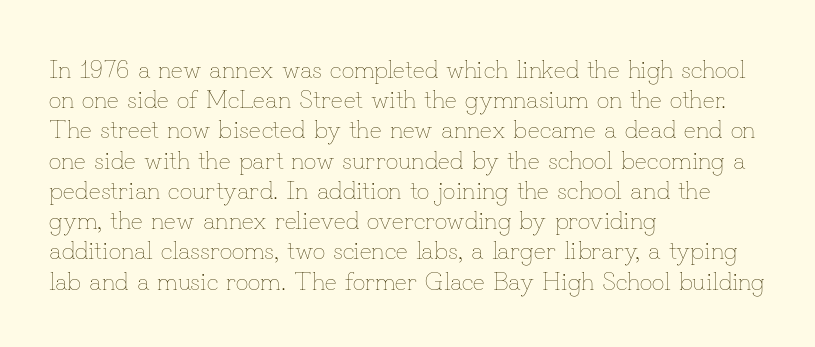
In terms of posture, this sample is upright. The rendering keeps characters at their native spacing. Caption: face not bold, strokes unweighted. The string is rendered with underlining switched off. Horizontal alignment here is leftward, the default for most running prose.
